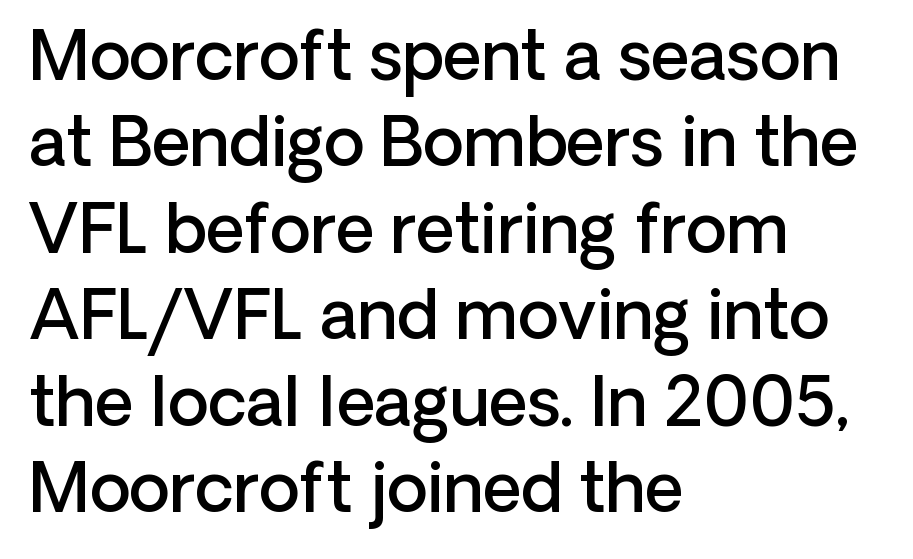
{"serif": "no", "italic": "no", "bold": "semi", "weight": "semibold", "width": "normal", "stroke_contrast": "low", "x_height": "medium", "monospaced": "no", "underline": "no", "align": "left", "line_spacing": "normal", "line_spacing_ratio": 1.29, "letter_spacing": "normal", "letter_spacing_em": 0.0, "glyph_px": 67}
